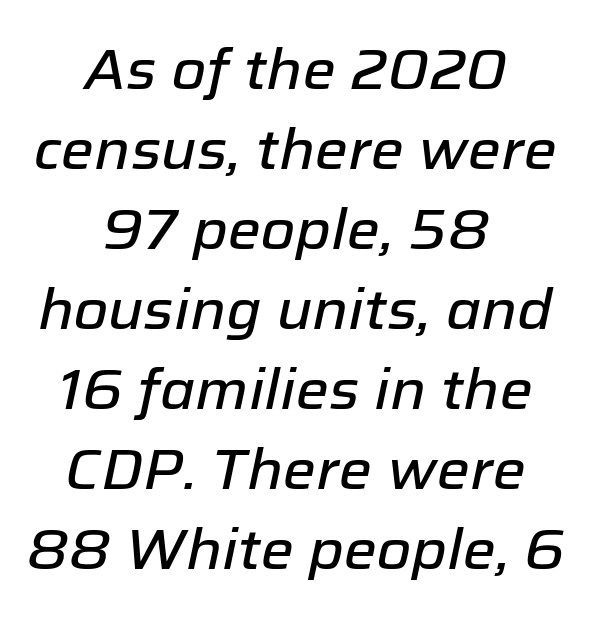
Designer's note — italics engaged. Both edges are ragged and mirror each other, which tells us the setting is centered. The rendering uses natural spacing where letterforms have individual widths. The tracking reads as untouched default to a designer's eye.
